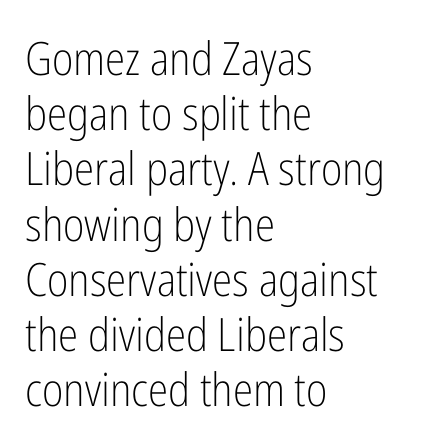
Caption: face not bold, strokes unweighted. Honestly, the letter spacing is just normal — you wouldn't notice it. Where is the straight margin? On the left. The letters advance in unequal steps, a hallmark of proportional type. Lines of text with bare space underneath.
